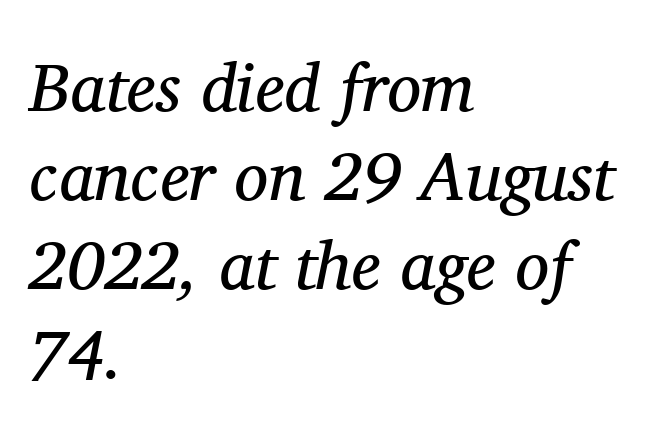
Descenders are the only things crossing below the line. Reading down the block, your eye returns to a fixed left position each line. Between one letter and the next there's only the usual sliver of space. No chunkiness to these letters — they're not bold. Proportional: the letters do not fall into vertical columns. Observe the lean: these are italic letterforms.
